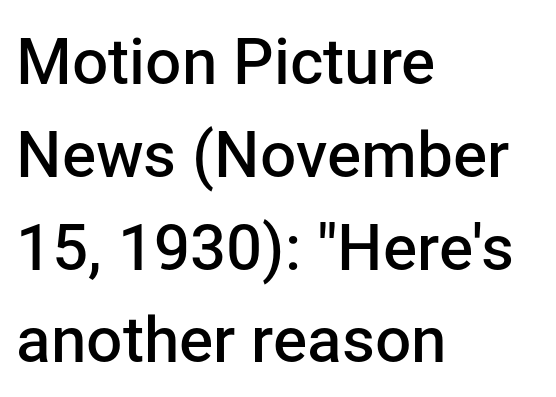
Q: Is the text bold? A: Semi-bold.
Q: Is the text italic (slanted)? A: No, it is upright.
Q: Is the typeface a serif or a sans-serif typeface? A: Sans-serif.
Q: Is the text underlined? A: No.
Q: How is the paragraph aligned? A: Left-aligned.
Q: Is the spacing between letters normal or unusually wide? A: Normal.
Q: Is the spacing between lines tight, normal or loose? A: Normal.
Q: Width (condensed, normal, or wide)? A: Normal.
Q: Stroke contrast? A: Low.
Q: x-height? A: Medium.
Q: Monospaced? A: No.
